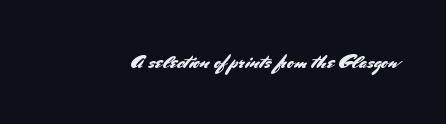
The image shows 20 px text type; set normal letter spacing, not underlined.
